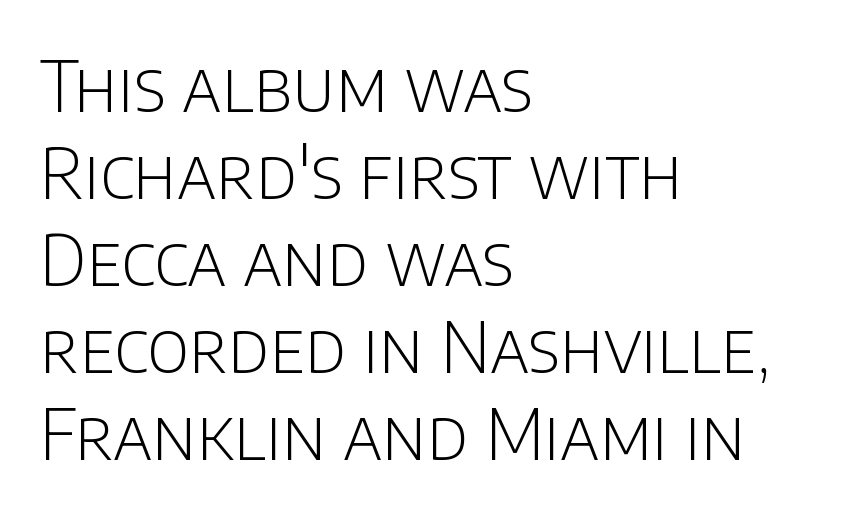
{"serif": "no", "italic": "no", "bold": "no", "weight": "light", "width": "normal", "stroke_contrast": "low", "x_height": "large", "monospaced": "no", "underline": "no", "align": "left", "line_spacing": "normal", "line_spacing_ratio": 1.26, "letter_spacing": "normal", "letter_spacing_em": 0.0, "glyph_px": 69}
